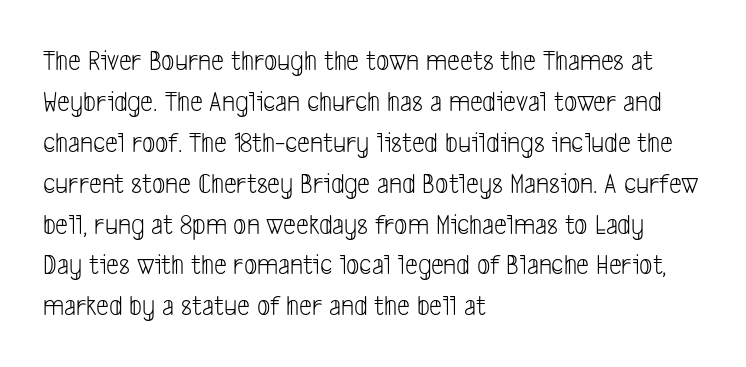
The image shows 29 px light, condensed sans-serif type; set left-aligned, normal line spacing (1.41x), normal letter spacing, not underlined; low stroke contrast and a medium x-height.
